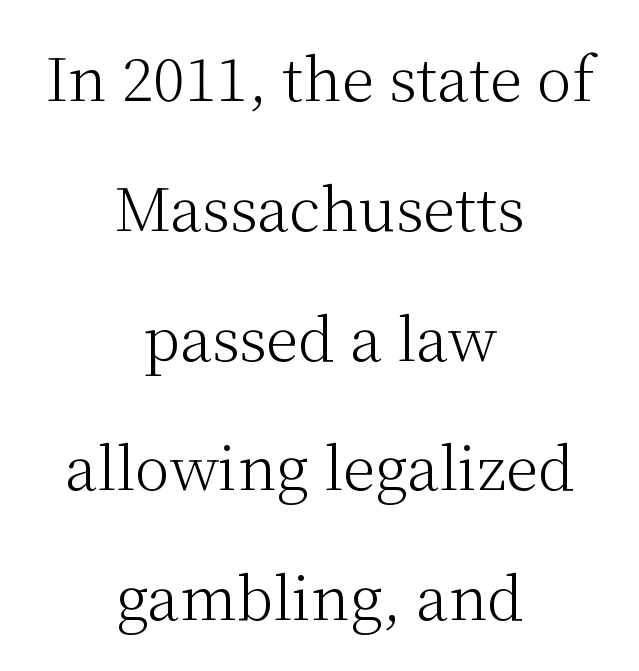
Q: Is the text bold? A: No.
Q: Is the text italic (slanted)? A: No, it is upright.
Q: Is the typeface a serif or a sans-serif typeface? A: Serif.
Q: Is the text underlined? A: No.
Q: How is the paragraph aligned? A: Centered.
Q: Is the spacing between letters normal or unusually wide? A: Normal.
Q: Is the spacing between lines tight, normal or loose? A: Loose.
Q: Width (condensed, normal, or wide)? A: Normal.
Q: Stroke contrast? A: Medium.
Q: x-height? A: Medium.
Q: Monospaced? A: No.
